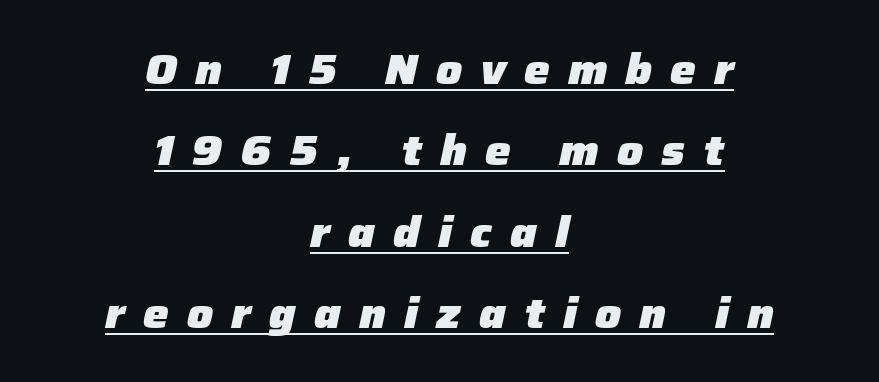
Q: Is the text bold? A: Yes.
Q: Is the text italic (slanted)? A: Yes, it leans right by about 12 degrees.
Q: Is the text underlined? A: Yes.
Q: How is the paragraph aligned? A: Centered.
Q: Is the spacing between letters normal or unusually wide? A: Unusually wide.
Q: Width (condensed, normal, or wide)? A: Normal.
Q: Stroke contrast? A: Low.
Q: x-height? A: Medium.
Q: Monospaced? A: No.
